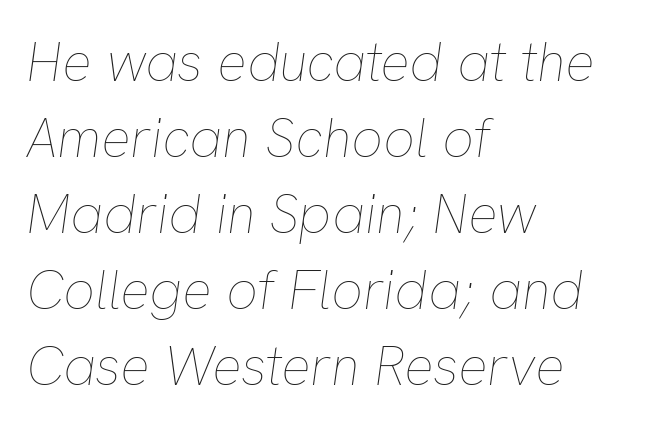
Q: Is the text bold? A: No.
Q: Is the text italic (slanted)? A: Yes, it leans right by about 8 degrees.
Q: Is the text underlined? A: No.
Q: How is the paragraph aligned? A: Left-aligned.
Q: Is the spacing between letters normal or unusually wide? A: Normal.
Q: Is the spacing between lines tight, normal or loose? A: Normal.
Q: Width (condensed, normal, or wide)? A: Normal.
Q: Stroke contrast? A: Low.
Q: x-height? A: Medium.
Q: Monospaced? A: No.
